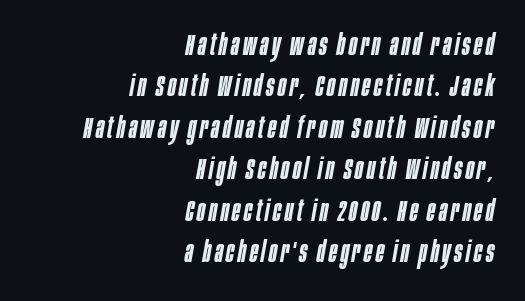
{"italic": "yes", "lean": "right", "slant_degrees": 10, "bold": "semi", "weight": "semibold", "width": "condensed", "stroke_contrast": "low", "x_height": "large", "monospaced": "no", "underline": "no", "align": "right", "line_spacing": "normal", "line_spacing_ratio": 1.38, "glyph_px": 30}
